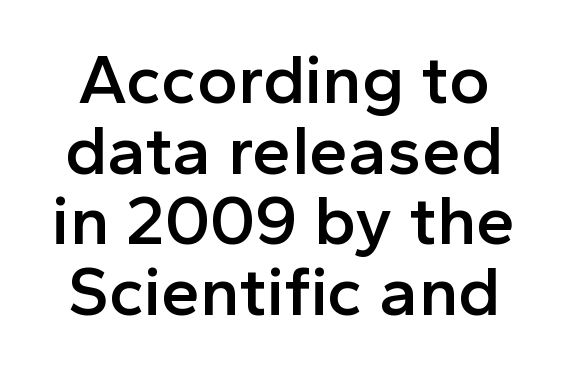
The characters display no serif detailing; their extremities are plain. Every stem runs plumb, perpendicular to the baseline. The strip under each line holds only bare page. If you measured baseline to baseline, you'd find a short distance.
